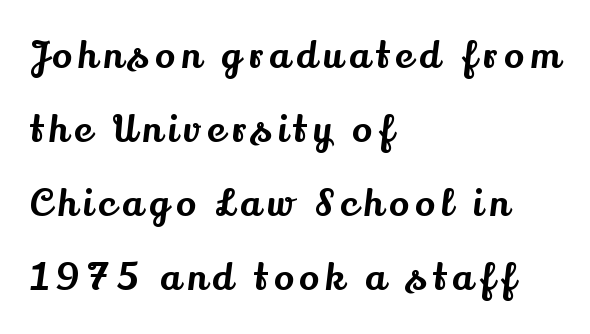
Q: Is the text italic (slanted)? A: Yes.
Q: Is the typeface a serif or a sans-serif typeface? A: Serif.
Q: Is the text underlined? A: No.
Q: How is the paragraph aligned? A: Left-aligned.
Q: Is the spacing between lines tight, normal or loose? A: Loose.
Q: Width (condensed, normal, or wide)? A: Normal.
Q: Stroke contrast? A: Medium.
Q: x-height? A: Small.
Q: Monospaced? A: No.
